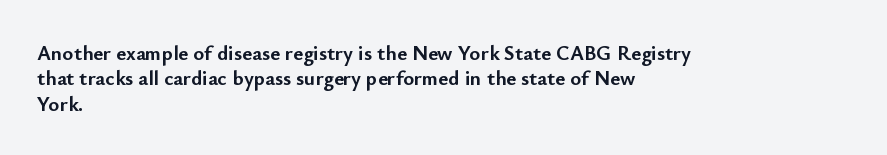
{"italic": "no", "bold": "yes", "underline": "no", "align": "left", "line_spacing_ratio": 1.21, "letter_spacing": "normal", "letter_spacing_em": 0.0, "glyph_px": 21}
